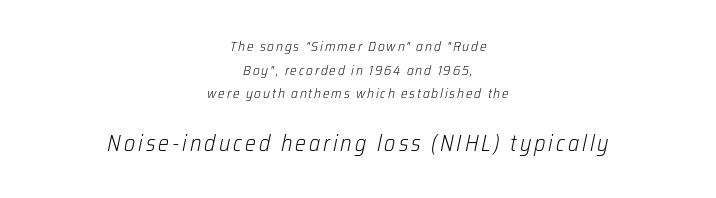
{"italic": "yes", "lean": "right", "slant_degrees": 12, "bold": "no", "underline": "no", "align": "center", "line_spacing": "normal", "line_spacing_ratio": 1.69, "larger_block": "second", "size_ratio": 1.64, "glyph_px": 23}
